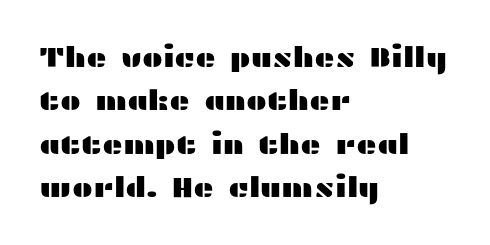
{"serif": "no", "italic": "no", "width": "wide", "stroke_contrast": "medium", "x_height": "medium", "monospaced": "no", "underline": "no", "align": "left", "line_spacing": "normal", "line_spacing_ratio": 1.55, "letter_spacing": "normal", "letter_spacing_em": 0.0, "glyph_px": 28}
